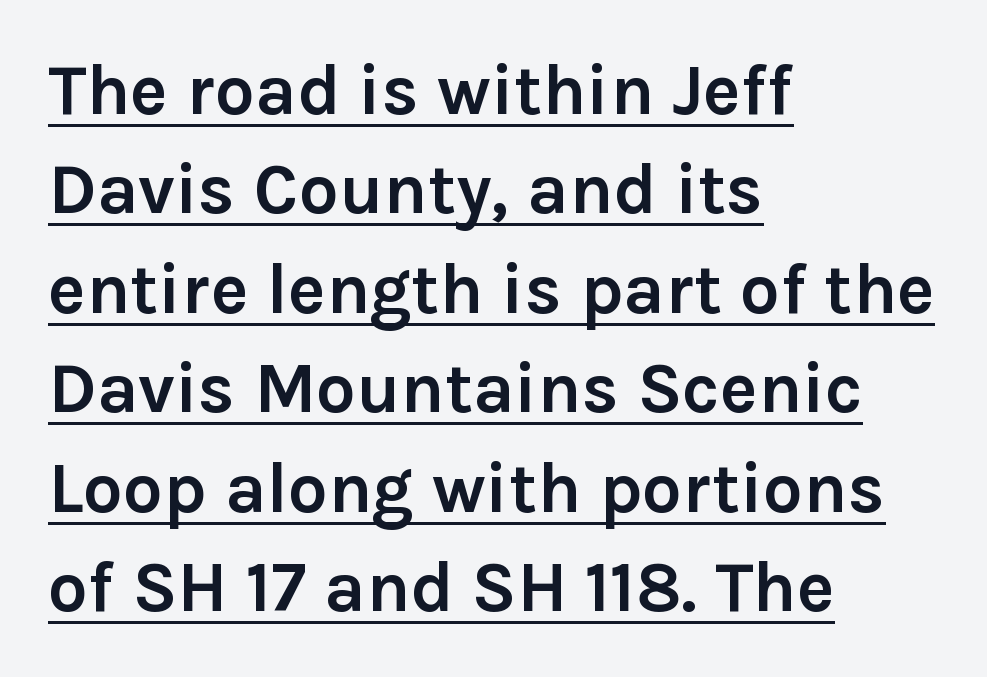
A rule runs beneath these lines of type. Are there feet on the stems? There aren't — it's a sans. Set as a true bold cut, around the 700 mark. Tracking value appears to be zero — textbook default spacing. Evenly set lines give the paragraph a standard silhouette. A classic flush-left, rag-right setting is used for this passage.
